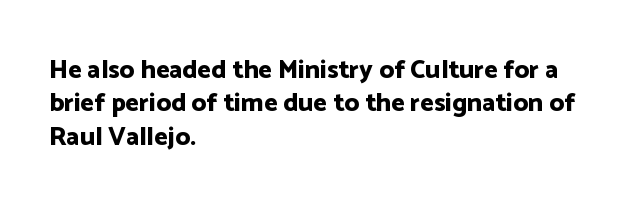
Q: Is the text bold? A: Yes.
Q: Is the text italic (slanted)? A: No, it is upright.
Q: Is the text underlined? A: No.
Q: How is the paragraph aligned? A: Left-aligned.
Q: Is the spacing between letters normal or unusually wide? A: Normal.
Q: Is the spacing between lines tight, normal or loose? A: Normal.
